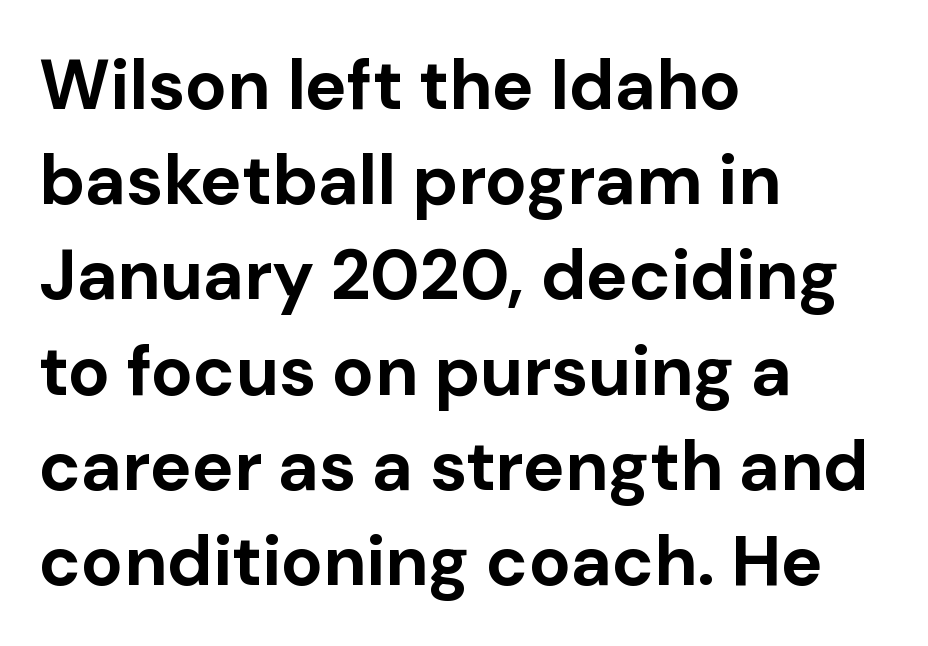
The image shows 70 px bold sans-serif type, upright; set left-aligned, normal line spacing (1.36x), normal letter spacing, not underlined; low stroke contrast and a medium x-height.
